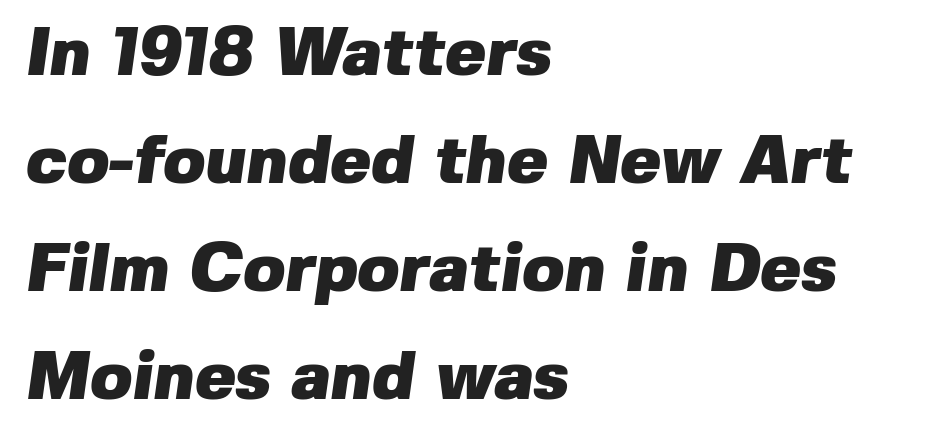
{"serif": "no", "bold": "yes", "weight": "heavy", "width": "normal", "stroke_contrast": "low", "x_height": "medium", "monospaced": "no", "underline": "no", "align": "left", "line_spacing": "normal", "line_spacing_ratio": 1.59, "letter_spacing": "normal", "letter_spacing_em": 0.0, "glyph_px": 68}
